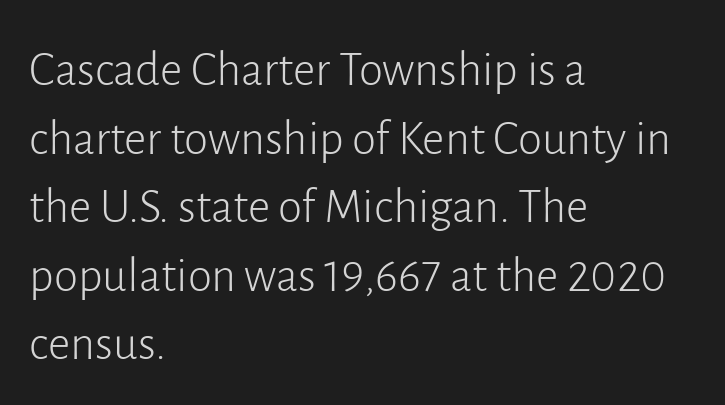
The image shows 49 px light sans-serif type, upright; set left-aligned, normal line spacing (1.4x), normal letter spacing, not underlined; low stroke contrast and a medium x-height.
